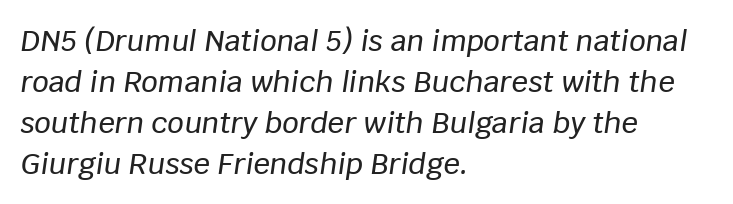
{"italic": "yes", "lean": "right", "slant_degrees": 8, "width": "normal", "stroke_contrast": "low", "x_height": "large", "monospaced": "no", "underline": "no", "align": "left", "line_spacing": "normal", "line_spacing_ratio": 1.41, "letter_spacing": "normal", "letter_spacing_em": 0.0, "glyph_px": 29}
